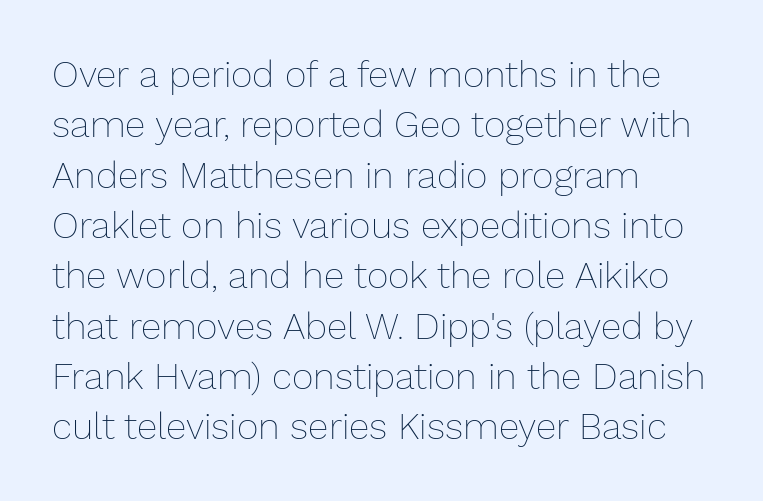
Q: Is the text bold? A: No.
Q: Is the text italic (slanted)? A: No, it is upright.
Q: Is the text underlined? A: No.
Q: How is the paragraph aligned? A: Left-aligned.
Q: Is the spacing between letters normal or unusually wide? A: Normal.
Q: Is the spacing between lines tight, normal or loose? A: Normal.
Q: Width (condensed, normal, or wide)? A: Normal.
Q: Stroke contrast? A: Low.
Q: x-height? A: Medium.
Q: Monospaced? A: No.
